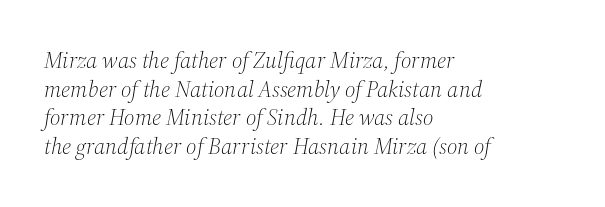
Heft: none added — not bold. Layout note: lines flush left. Students, note that the glyphs here touch the page at normal intervals. The rendering applies a slant to the glyphs. This rendering features lettering with no underline.
